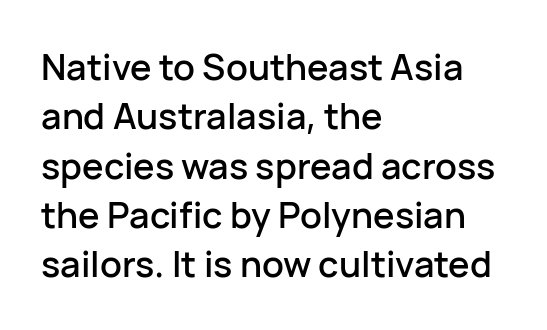
Observe the ordinary spacing: letters are neighbours, not strangers. Look at the bottom of the vertical strokes: they stop flat, with no serifs. You could not count columns in this text — the font is proportionally spaced. Interline gaps are of average width in this sample. Horizontally, the lines are justified to the leading edge only. The specimen reads as upright at a glance.
